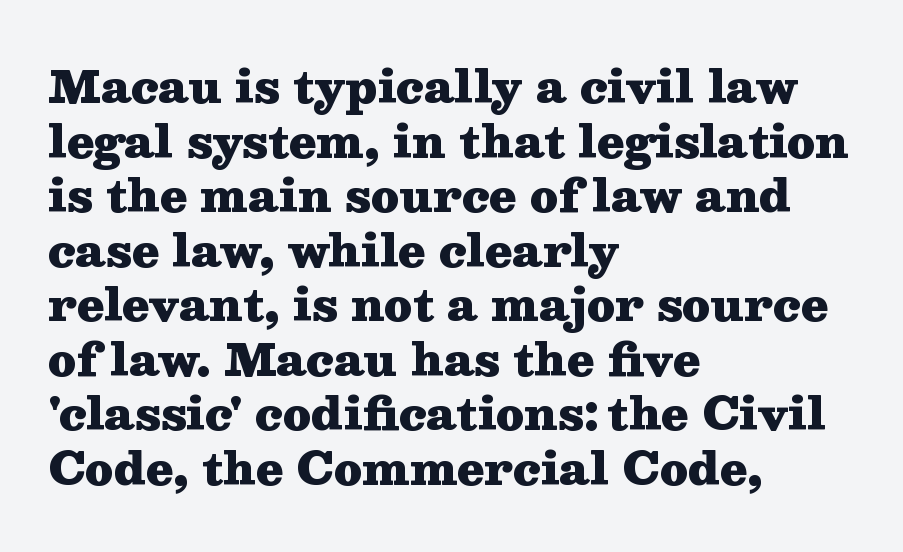
The lettering holds an erect, upright posture throughout. The baseline area is clear. Is this a fixed-width face? No — the glyphs have proportional, varying widths. Nobody touched the tracking dial on this one. Look at the bottom of the vertical strokes: they flare into serifs here. Look at the stroke-to-counter ratio: heavy, a bold.
